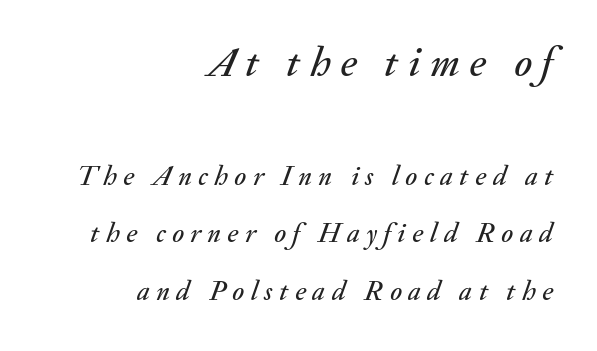
The letters advance in unequal steps, a hallmark of proportional type. Nobody drew a line under any word here. One glance says open: line gaps are wider than usual. Look at the tracking — it's clearly loosened, letters drifting apart. Whoever set this made the first block the dominant, larger element. Short and long lines alike share a common ending point at right.
